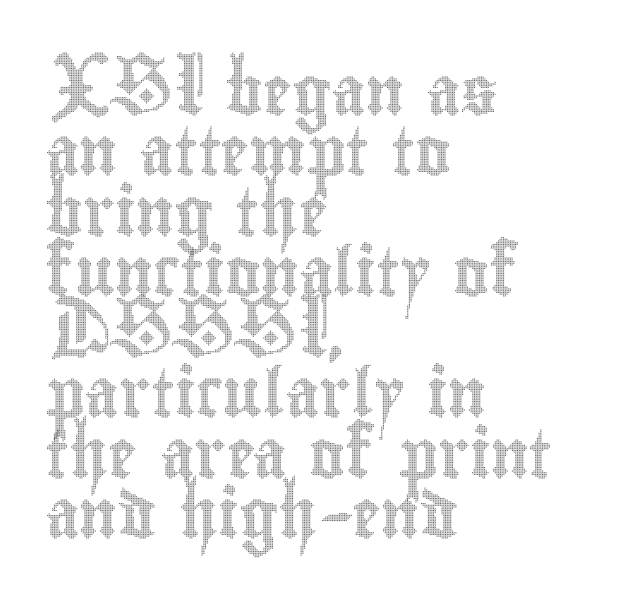
{"italic": "no", "width": "condensed", "x_height": "small", "monospaced": "no", "underline": "no", "align": "left", "line_spacing": "normal", "line_spacing_ratio": 1.26, "letter_spacing": "normal", "letter_spacing_em": 0.0, "glyph_px": 48}
